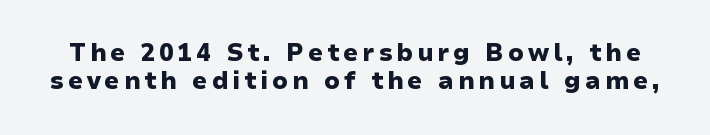
{"italic": "no", "bold": "yes", "underline": "no", "line_spacing_ratio": 1.17, "glyph_px": 24}
